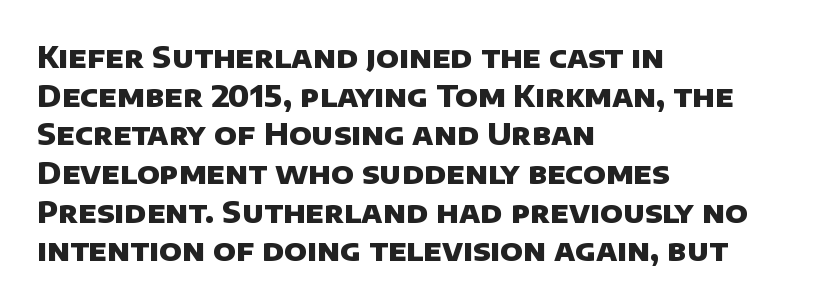
The image shows 30 px heavy sans-serif type; set left-aligned, normal line spacing (1.29x), normal letter spacing, not underlined; low stroke contrast and a large x-height.
